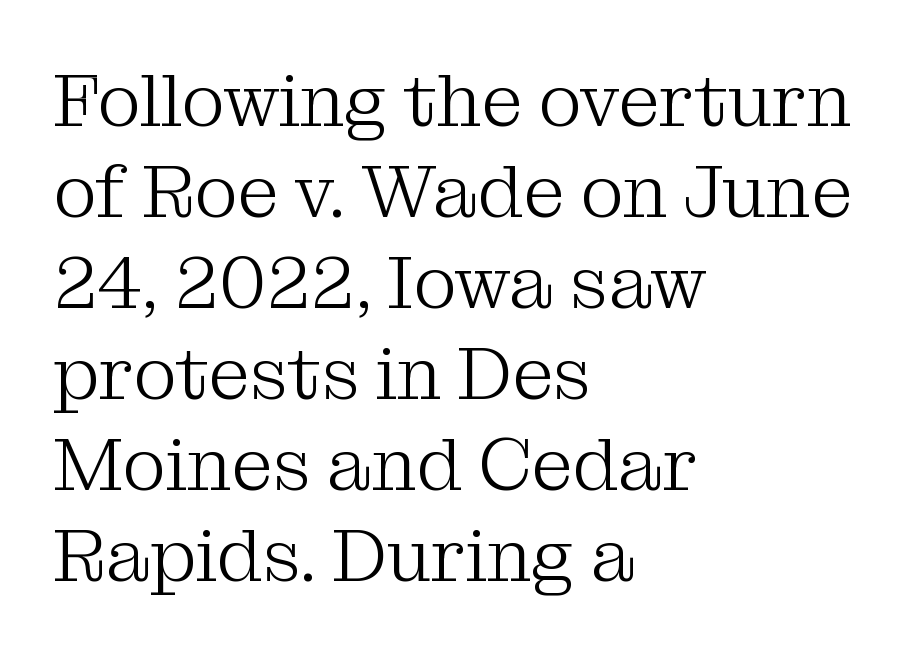
{"serif": "yes", "italic": "no", "bold": "no", "weight": "light", "width": "normal", "stroke_contrast": "medium", "x_height": "medium", "monospaced": "no", "underline": "no", "align": "left", "line_spacing_ratio": 1.23, "letter_spacing": "normal", "letter_spacing_em": 0.0, "glyph_px": 74}
